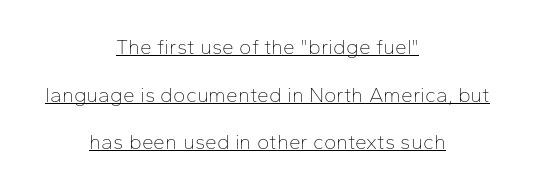
{"italic": "no", "bold": "no", "underline": "yes", "align": "center", "line_spacing": "loose", "line_spacing_ratio": 2.27, "letter_spacing": "normal", "letter_spacing_em": 0.0, "glyph_px": 21}
